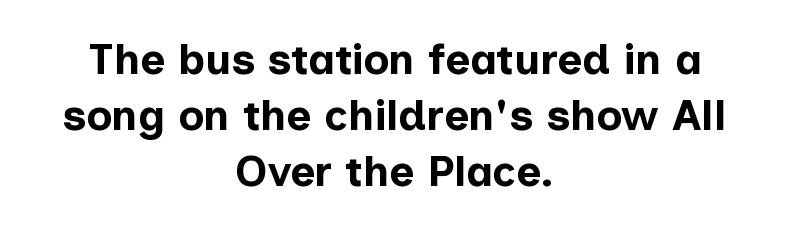
Quick note: interline space is typical. Horizontally, the lines are justified to the midpoint only. In terms of letterspacing, this is plain default setting. Beneath every word, the page is bare.
